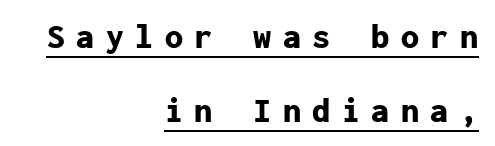
Q: Is the text bold? A: Yes.
Q: Is the text italic (slanted)? A: No, it is upright.
Q: Is the typeface a serif or a sans-serif typeface? A: Sans-serif.
Q: Is the text underlined? A: Yes.
Q: How is the paragraph aligned? A: Right-aligned.
Q: Is the spacing between letters normal or unusually wide? A: Unusually wide.
Q: Is the spacing between lines tight, normal or loose? A: Loose.
Q: Width (condensed, normal, or wide)? A: Normal.
Q: Stroke contrast? A: Low.
Q: x-height? A: Medium.
Q: Monospaced? A: Yes.
